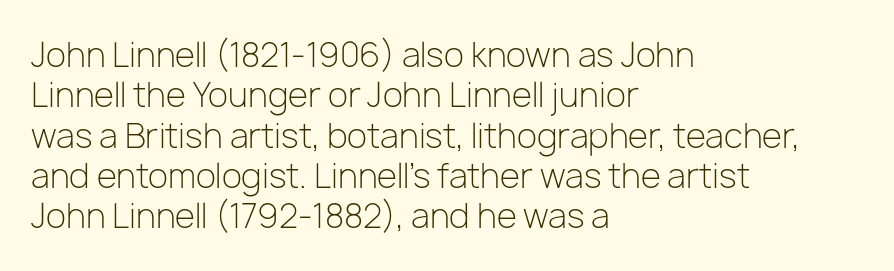
{"serif": "no", "italic": "no", "bold": "no", "weight": "light", "width": "normal", "stroke_contrast": "low", "x_height": "medium", "monospaced": "no", "underline": "no", "align": "left", "line_spacing_ratio": 1.22, "letter_spacing": "normal", "letter_spacing_em": 0.0, "glyph_px": 33}
